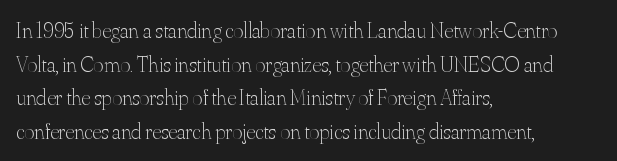
Q: Is the text bold? A: No.
Q: Is the text italic (slanted)? A: No, it is upright.
Q: Is the text underlined? A: No.
Q: How is the paragraph aligned? A: Left-aligned.
Q: Is the spacing between letters normal or unusually wide? A: Normal.
Q: Is the spacing between lines tight, normal or loose? A: Normal.
